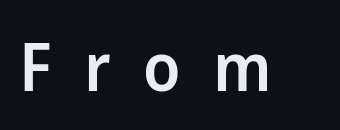
{"serif": "no", "italic": "no", "bold": "semi", "weight": "semibold", "width": "normal", "stroke_contrast": "low", "x_height": "medium", "monospaced": "no", "underline": "no", "letter_spacing": "wide", "letter_spacing_em": 0.48, "glyph_px": 67}
